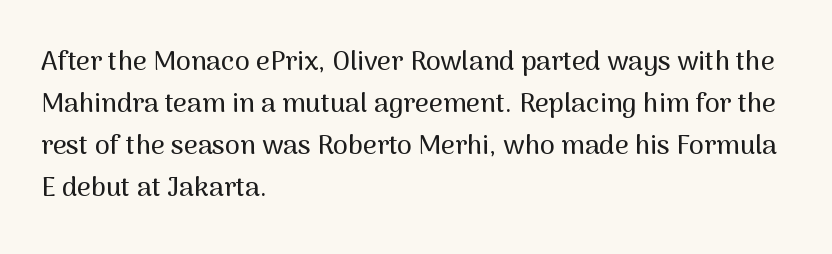
The image shows 27 px text type, upright; set left-aligned, normal line spacing (1.56x), normal letter spacing, not underlined.
